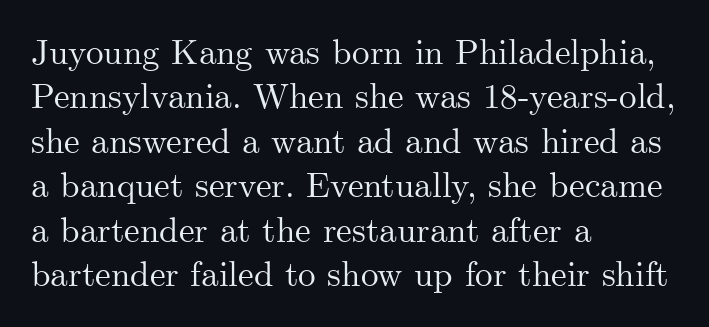
Q: Is the text italic (slanted)? A: No, it is upright.
Q: Is the typeface a serif or a sans-serif typeface? A: Serif.
Q: Is the text underlined? A: No.
Q: How is the paragraph aligned? A: Left-aligned.
Q: Is the spacing between letters normal or unusually wide? A: Normal.
Q: Is the spacing between lines tight, normal or loose? A: Normal.
Q: Width (condensed, normal, or wide)? A: Normal.
Q: Stroke contrast? A: Medium.
Q: x-height? A: Small.
Q: Monospaced? A: No.
